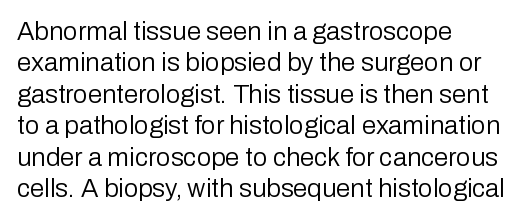
Q: Is the text bold? A: No.
Q: Is the text italic (slanted)? A: No, it is upright.
Q: Is the text underlined? A: No.
Q: How is the paragraph aligned? A: Left-aligned.
Q: Is the spacing between letters normal or unusually wide? A: Normal.
